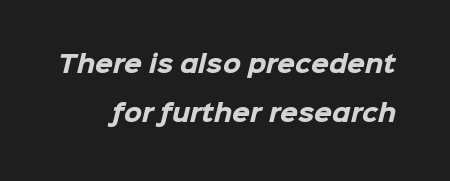
{"bold": "yes", "underline": "no", "line_spacing": "loose", "line_spacing_ratio": 2.11, "letter_spacing": "normal", "letter_spacing_em": 0.0, "glyph_px": 23}
